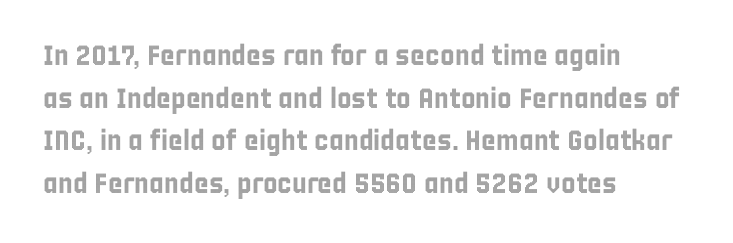
Q: Is the text italic (slanted)? A: No, it is upright.
Q: Is the text underlined? A: No.
Q: How is the paragraph aligned? A: Left-aligned.
Q: Is the spacing between letters normal or unusually wide? A: Normal.
Q: Is the spacing between lines tight, normal or loose? A: Normal.
Q: Width (condensed, normal, or wide)? A: Condensed.
Q: x-height? A: Large.
Q: Monospaced? A: No.
